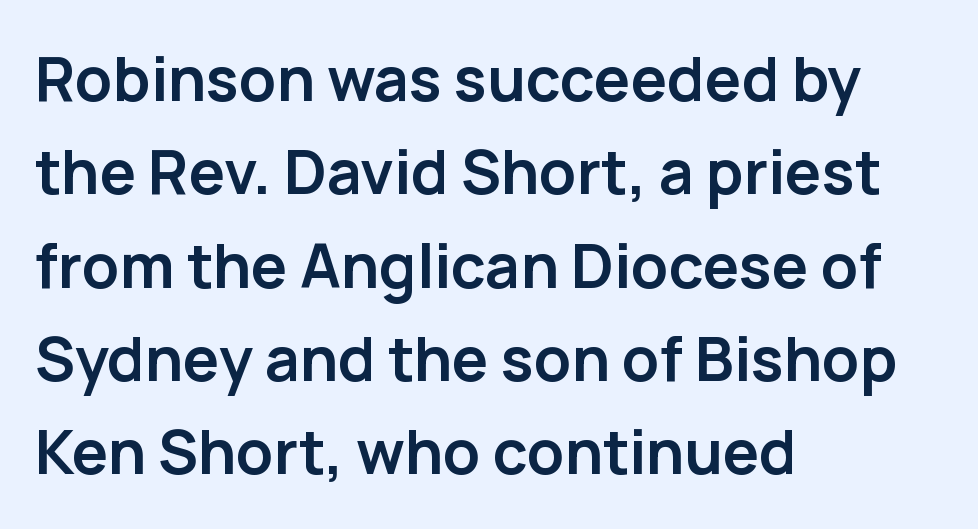
The image shows 61 px semibold sans-serif type, upright; set left-aligned, normal line spacing (1.53x), normal letter spacing, not underlined; low stroke contrast and a medium x-height.
